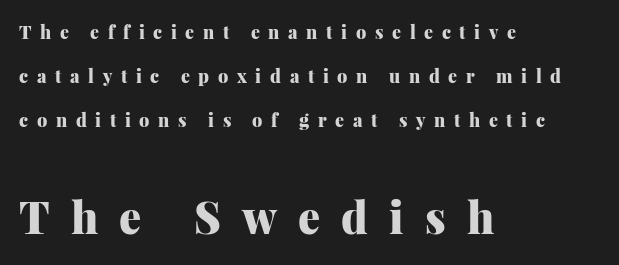
{"serif": "yes", "italic": "no", "bold": "yes", "weight": "heavy", "width": "normal", "stroke_contrast": "medium", "x_height": "medium", "monospaced": "no", "underline": "no", "align": "left", "line_spacing": "loose", "line_spacing_ratio": 2.44, "letter_spacing": "wide", "letter_spacing_em": 0.48, "larger_block": "second", "size_ratio": 2.44, "glyph_px": 44}
